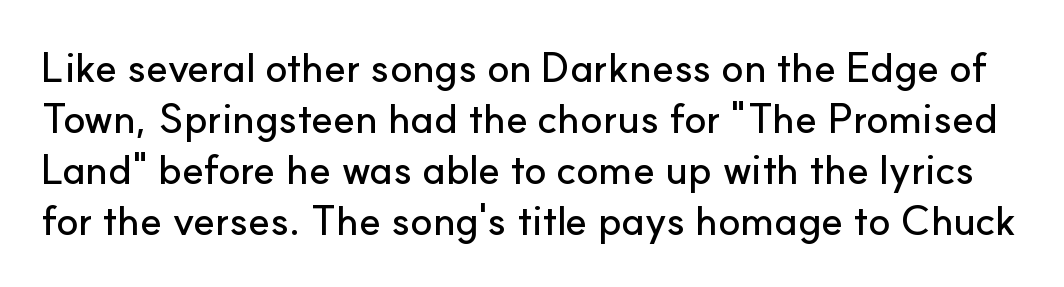
The passage shown is typed in a proportional face where columns would drift. Underlining? Definitely not there. This sample uses plain, unmodified letter spacing. Each letter's strokes conclude bluntly, with no projecting serifs.
